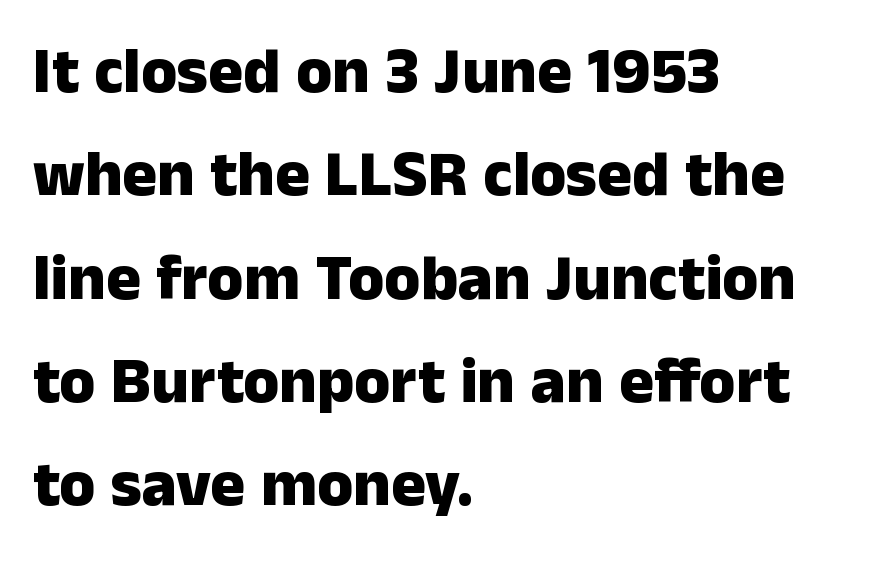
If you drew a line through each stem, it would be perfectly vertical. Typographically, this falls in the sans-serif category. Type without underlining. Looks like regular typesetting: each glyph gets only the width it needs. How are the letters spaced? Ordinarily, with no added tracking. A student would call this left alignment; a typographer would say flush left, rag right.
